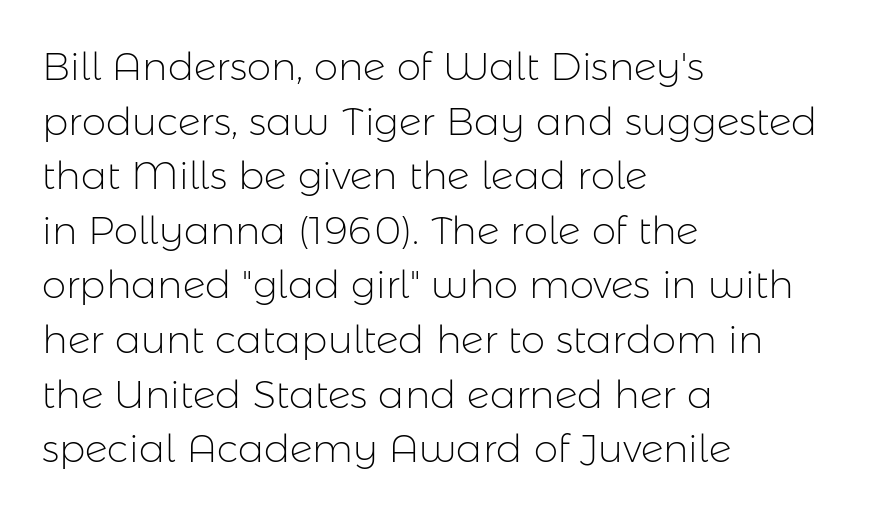
The image shows 39 px light sans-serif type, upright; set left-aligned, normal line spacing (1.4x), normal letter spacing, not underlined; low stroke contrast and a medium x-height.
